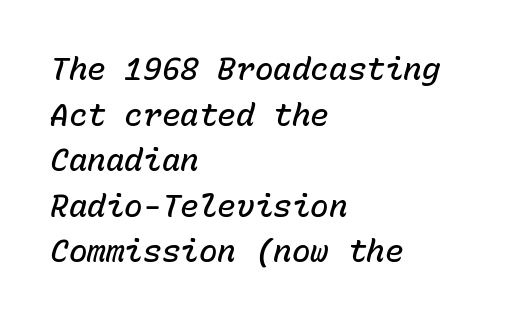
Posture: slanted. The string is rendered with underlining switched off. Reading down the column, the eye jumps a familiar distance to each next line. The letters sit at their default tracking, neither squeezed nor spread. The rendering uses typewriter-style spacing with identical character cells.
